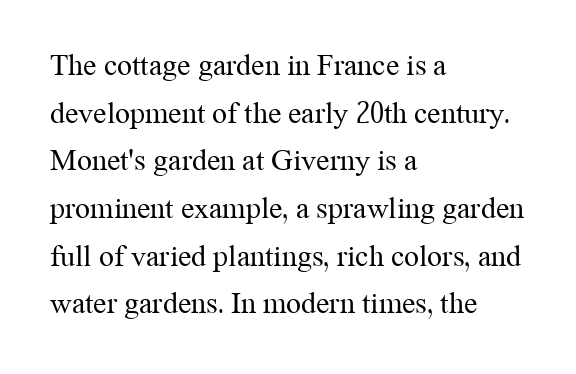
{"serif": "yes", "italic": "no", "bold": "no", "weight": "regular", "width": "normal", "stroke_contrast": "medium", "x_height": "medium", "monospaced": "no", "underline": "no", "align": "left", "line_spacing": "normal", "line_spacing_ratio": 1.59, "letter_spacing": "normal", "letter_spacing_em": 0.0, "glyph_px": 30}
